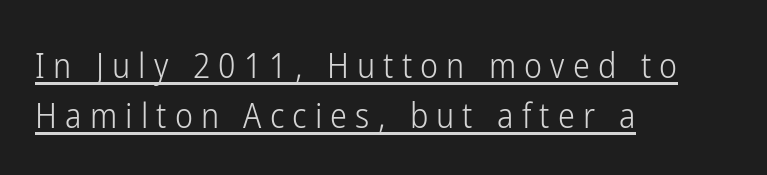
The image shows 34 px light, condensed sans-serif type, upright; set left-aligned, normal line spacing (1.47x), unusually wide letter spacing (+0.24 em), underlined; low stroke contrast and a medium x-height.
